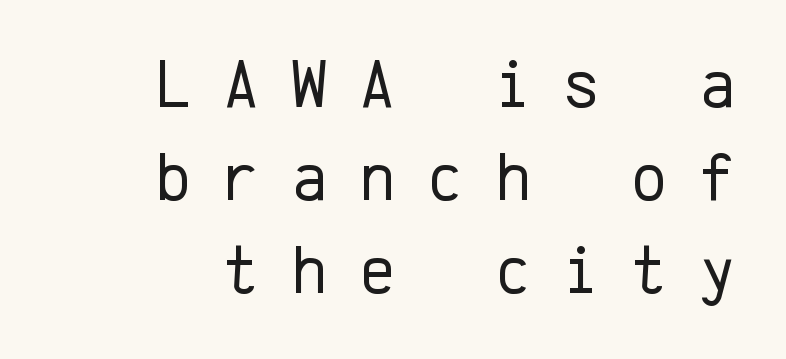
Q: Is the text bold? A: No.
Q: Is the text italic (slanted)? A: No, it is upright.
Q: Is the typeface a serif or a sans-serif typeface? A: Sans-serif.
Q: Is the text underlined? A: No.
Q: How is the paragraph aligned? A: Right-aligned.
Q: Is the spacing between letters normal or unusually wide? A: Unusually wide.
Q: Is the spacing between lines tight, normal or loose? A: Normal.
Q: Width (condensed, normal, or wide)? A: Normal.
Q: Stroke contrast? A: Low.
Q: x-height? A: Medium.
Q: Monospaced? A: Yes.
